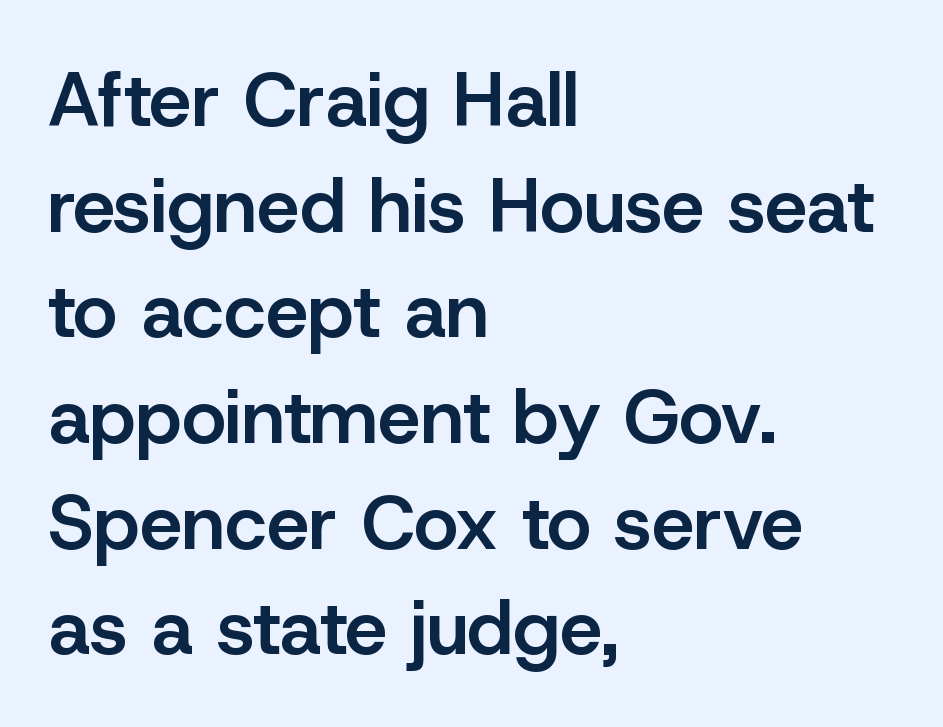
{"serif": "no", "italic": "no", "bold": "semi", "weight": "semibold", "width": "normal", "stroke_contrast": "low", "x_height": "medium", "monospaced": "no", "underline": "no", "align": "left", "line_spacing": "normal", "line_spacing_ratio": 1.39, "letter_spacing": "normal", "letter_spacing_em": 0.0, "glyph_px": 76}
